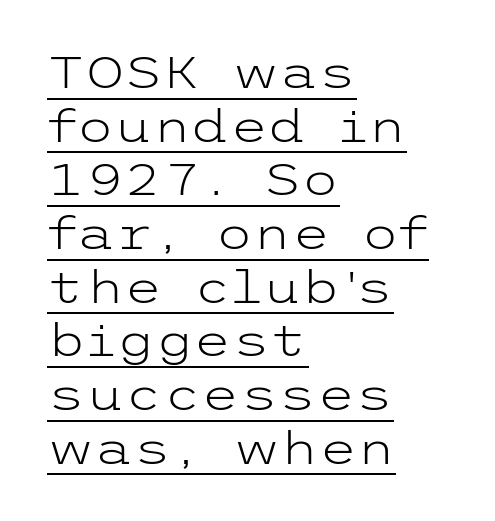
{"serif": "no", "italic": "no", "bold": "no", "weight": "light", "width": "wide", "stroke_contrast": "low", "x_height": "medium", "underline": "yes", "align": "left", "line_spacing_ratio": 1.22, "letter_spacing": "normal", "letter_spacing_em": 0.0, "glyph_px": 44}
